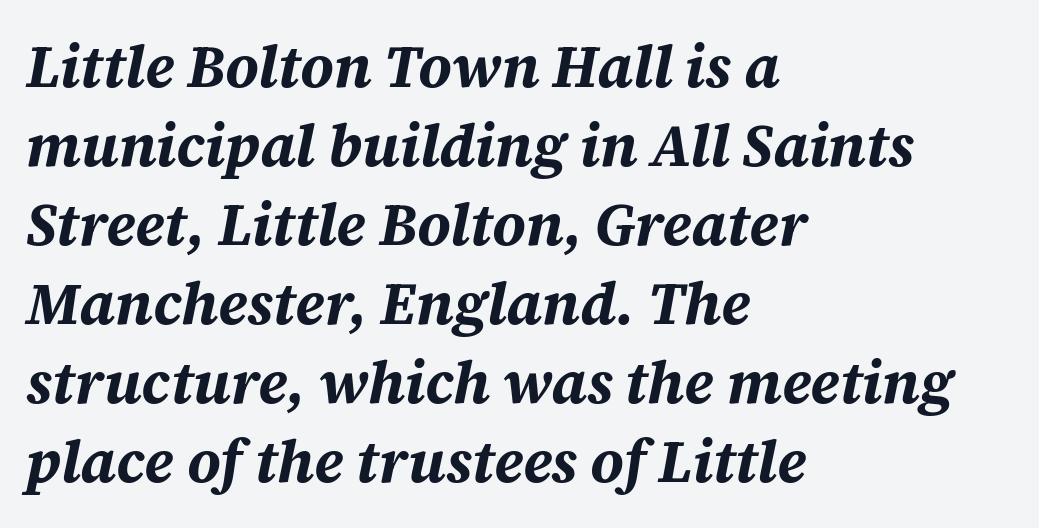
The font's italic variant was chosen for this text. Layout note: lines flush left. Think of a printed novel: that variable character pitch is what you see here. The strip under each line holds only bare page. The tracking reads as untouched default to a designer's eye. Leading: standard.
